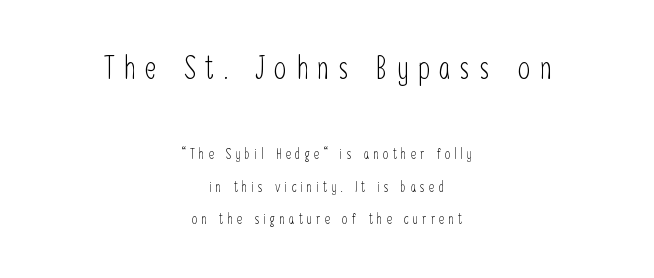
{"serif": "no", "italic": "no", "bold": "no", "weight": "light", "width": "condensed", "stroke_contrast": "low", "x_height": "medium", "monospaced": "no", "underline": "no", "align": "center", "line_spacing": "loose", "line_spacing_ratio": 2.33, "letter_spacing": "wide", "letter_spacing_em": 0.31, "larger_block": "first", "size_ratio": 2.21, "glyph_px": 31}
